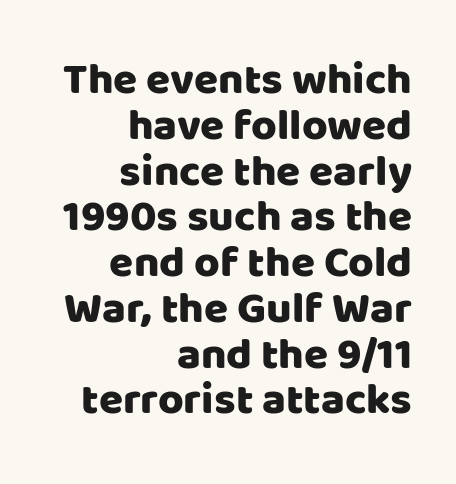
Q: Is the text italic (slanted)? A: No, it is upright.
Q: Is the typeface a serif or a sans-serif typeface? A: Sans-serif.
Q: Is the text underlined? A: No.
Q: How is the paragraph aligned? A: Right-aligned.
Q: Is the spacing between letters normal or unusually wide? A: Normal.
Q: Is the spacing between lines tight, normal or loose? A: Tight.
Q: Width (condensed, normal, or wide)? A: Normal.
Q: Stroke contrast? A: Low.
Q: x-height? A: Large.
Q: Monospaced? A: No.
